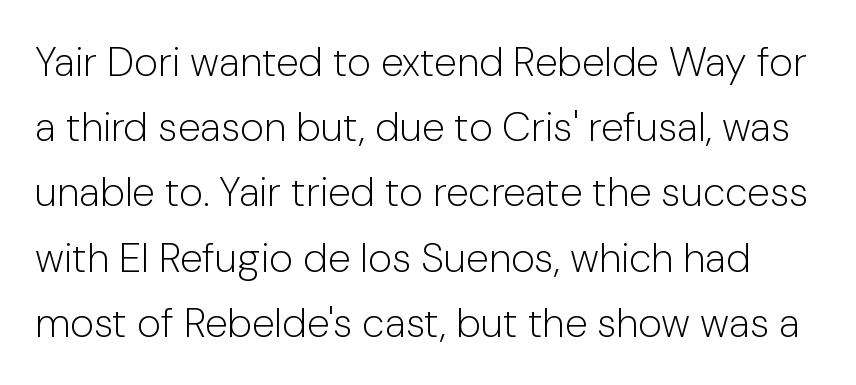
Q: Is the text bold? A: No.
Q: Is the text italic (slanted)? A: No, it is upright.
Q: Is the typeface a serif or a sans-serif typeface? A: Sans-serif.
Q: Is the text underlined? A: No.
Q: Is the spacing between letters normal or unusually wide? A: Normal.
Q: Is the spacing between lines tight, normal or loose? A: Normal.
Q: Width (condensed, normal, or wide)? A: Normal.
Q: Stroke contrast? A: Low.
Q: x-height? A: Medium.
Q: Monospaced? A: No.
